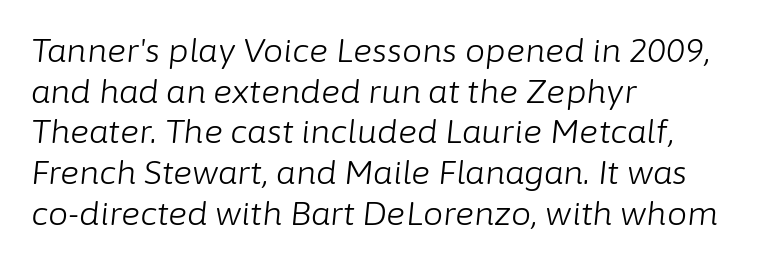
The image shows 32 px light type, italic (leaning right); set left-aligned, normal line spacing (1.27x), normal letter spacing, not underlined; low stroke contrast and a medium x-height.
